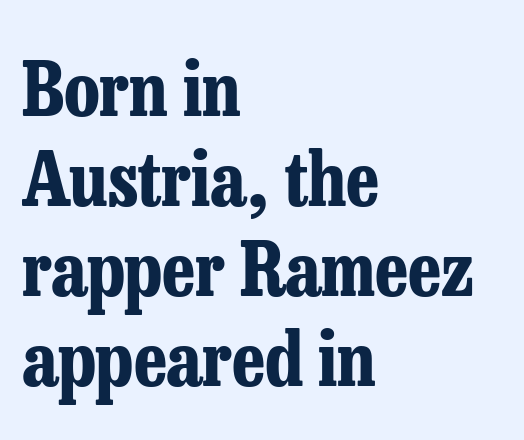
{"serif": "yes", "italic": "no", "bold": "yes", "weight": "bold", "width": "condensed", "stroke_contrast": "low", "x_height": "medium", "monospaced": "no", "underline": "no", "align": "left", "line_spacing_ratio": 1.2, "letter_spacing": "normal", "letter_spacing_em": 0.0, "glyph_px": 75}
